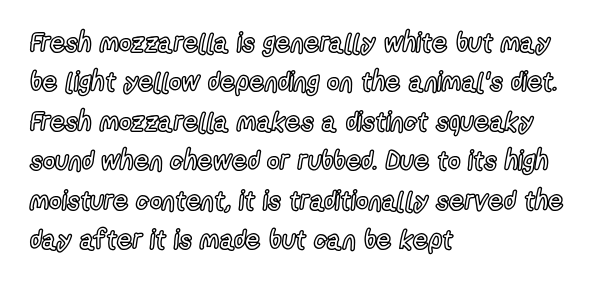
Q: Is the text italic (slanted)? A: Yes.
Q: Is the text underlined? A: No.
Q: How is the paragraph aligned? A: Left-aligned.
Q: Is the spacing between letters normal or unusually wide? A: Normal.
Q: Is the spacing between lines tight, normal or loose? A: Normal.
